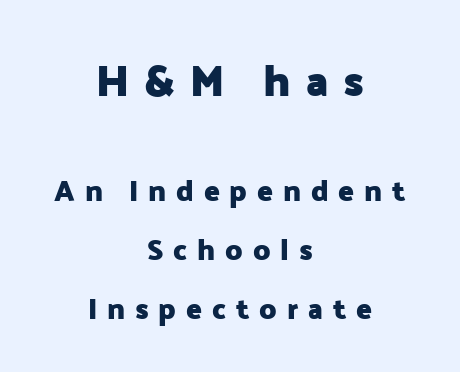
Horizontally, the lines are justified to the midpoint only. Each glyph is drawn with heavy, bold strokes. Here the designer chose a conventional face with non-uniform glyph widths. Beneath every word, the page is bare.
